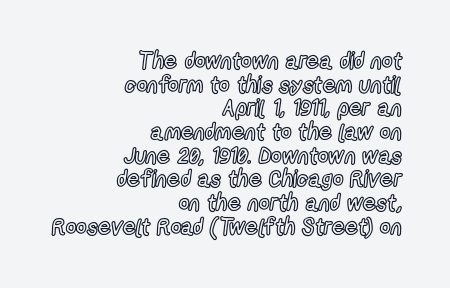
{"underline": "no", "align": "right", "line_spacing": "tight", "line_spacing_ratio": 1.03, "letter_spacing": "normal", "letter_spacing_em": 0.0, "glyph_px": 23}
